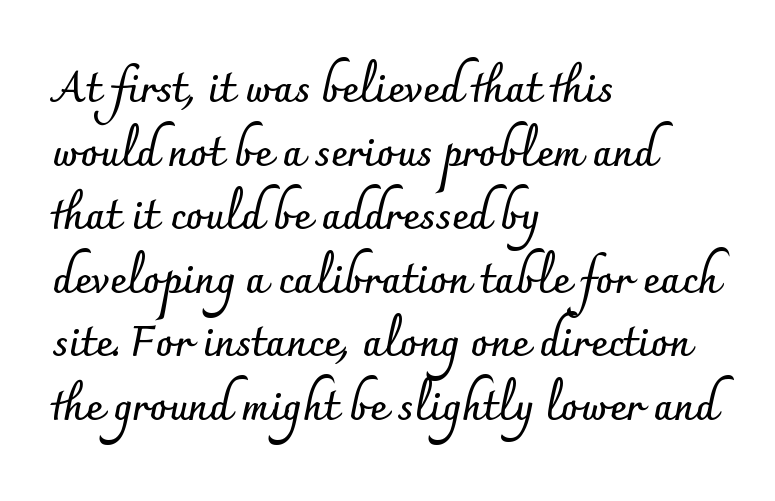
{"serif": "no", "bold": "yes", "weight": "semibold", "width": "normal", "stroke_contrast": "low", "x_height": "small", "monospaced": "no", "underline": "no", "align": "left", "line_spacing": "normal", "line_spacing_ratio": 1.55, "letter_spacing": "normal", "letter_spacing_em": 0.0, "glyph_px": 41}
